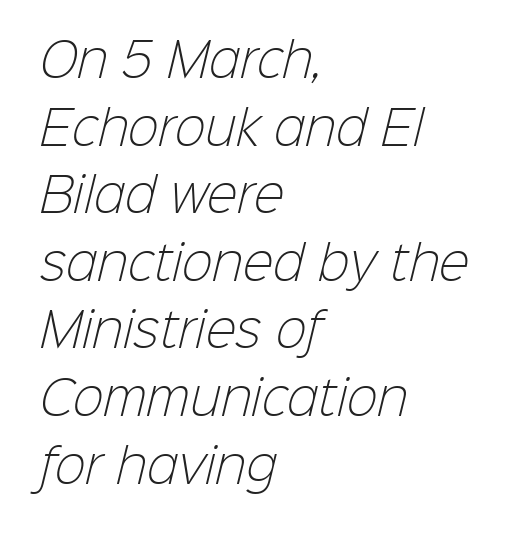
Q: Is the text bold? A: No.
Q: Is the typeface a serif or a sans-serif typeface? A: Sans-serif.
Q: Is the text underlined? A: No.
Q: How is the paragraph aligned? A: Left-aligned.
Q: Is the spacing between letters normal or unusually wide? A: Normal.
Q: Is the spacing between lines tight, normal or loose? A: Normal.
Q: Width (condensed, normal, or wide)? A: Normal.
Q: Stroke contrast? A: Low.
Q: x-height? A: Medium.
Q: Monospaced? A: No.
